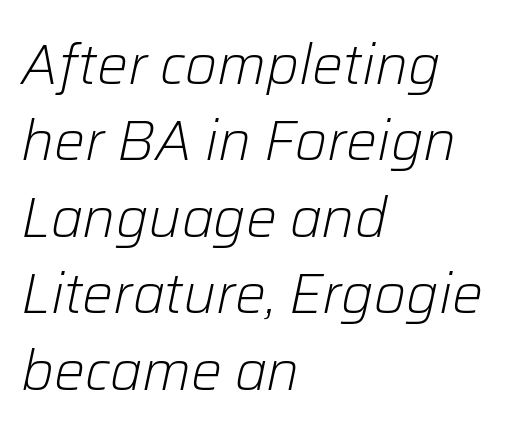
Glance below the letters and you will spot only blank space. Honestly, the letter spacing is just normal — you wouldn't notice it. This is oblique type, the kind used for emphasis or titles. If you drew a ruler down the left edge, every line would touch it.
